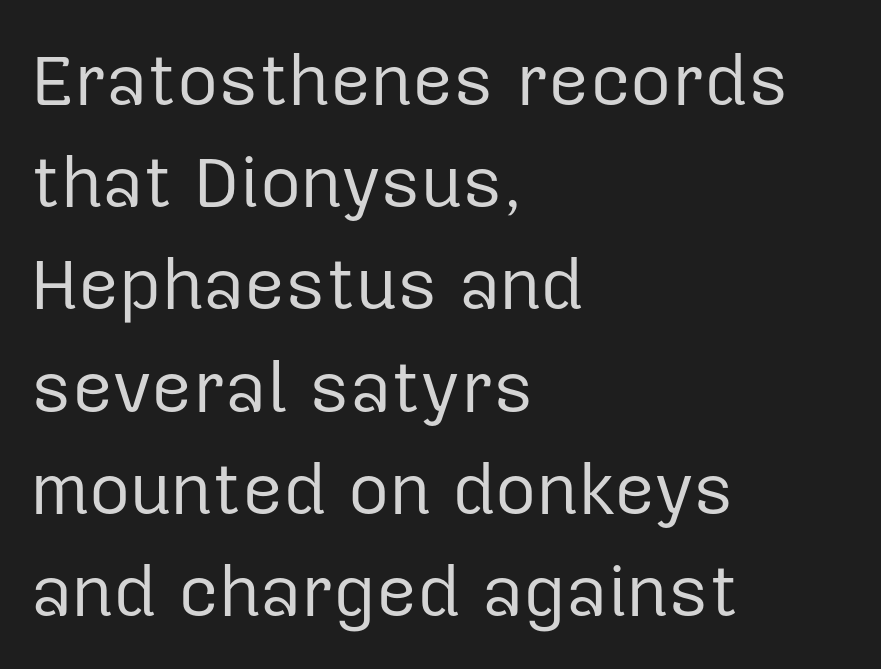
{"serif": "no", "italic": "no", "bold": "no", "weight": "regular", "width": "normal", "stroke_contrast": "low", "x_height": "medium", "monospaced": "no", "underline": "no", "align": "left", "line_spacing": "normal", "line_spacing_ratio": 1.44, "letter_spacing": "normal", "letter_spacing_em": 0.0, "glyph_px": 71}
